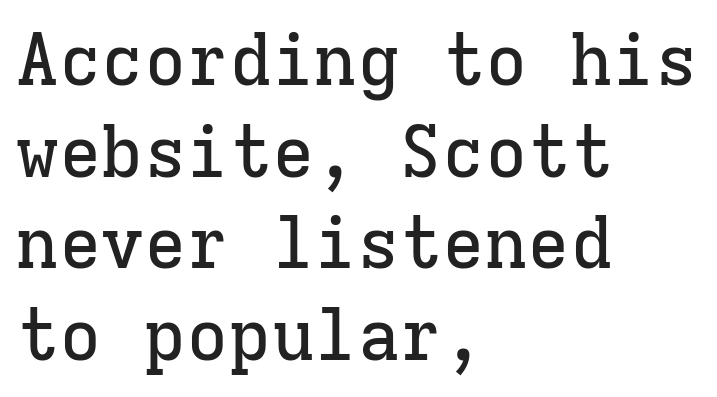
The glyphs in this specimen are seriffed. Looks like terminal output: every glyph gets an equal slot. Glyph-to-glyph distance matches everyday printed text. How would I describe the line gaps? Plain and ordinary. Posture: vertical.
